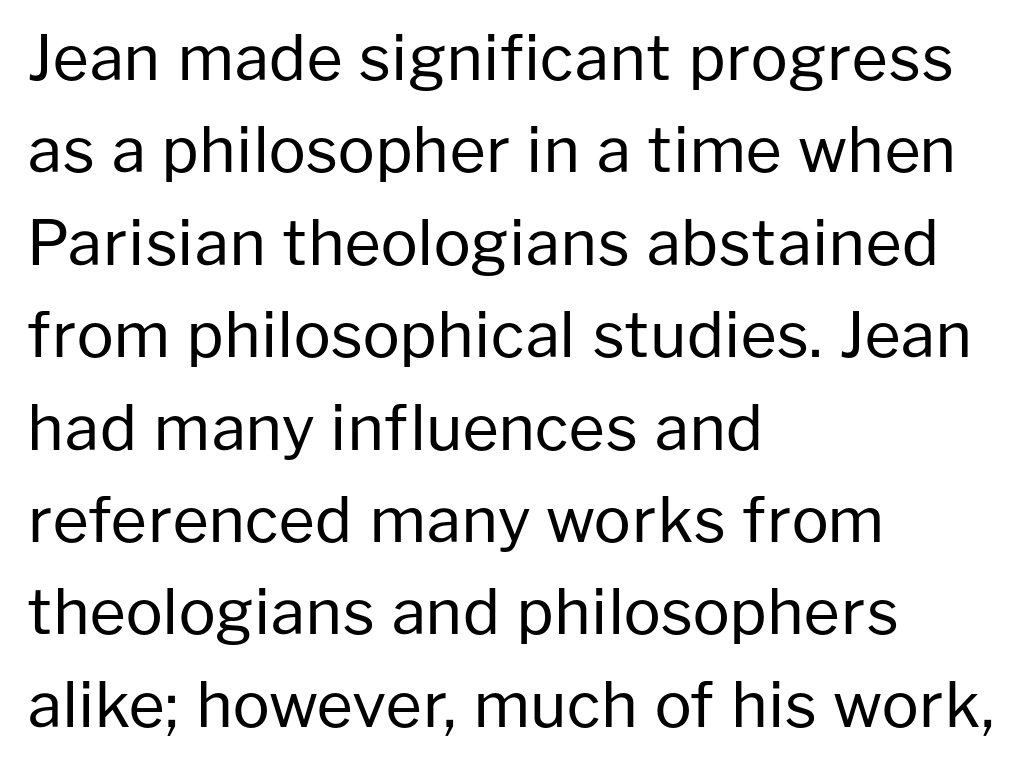
Q: Is the text bold? A: No.
Q: Is the text italic (slanted)? A: No, it is upright.
Q: Is the typeface a serif or a sans-serif typeface? A: Sans-serif.
Q: Is the text underlined? A: No.
Q: How is the paragraph aligned? A: Left-aligned.
Q: Is the spacing between letters normal or unusually wide? A: Normal.
Q: Is the spacing between lines tight, normal or loose? A: Normal.
Q: Width (condensed, normal, or wide)? A: Normal.
Q: Stroke contrast? A: Low.
Q: x-height? A: Medium.
Q: Monospaced? A: No.
